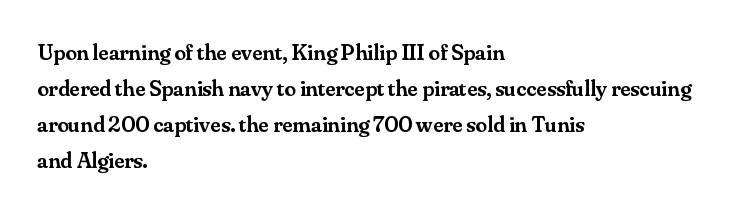
Q: Is the text bold? A: Semi-bold.
Q: Is the text italic (slanted)? A: No, it is upright.
Q: Is the text underlined? A: No.
Q: How is the paragraph aligned? A: Left-aligned.
Q: Is the spacing between letters normal or unusually wide? A: Normal.
Q: Is the spacing between lines tight, normal or loose? A: Normal.
